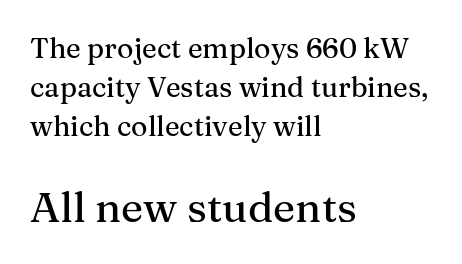
Letters rest on an invisible, unmarked baseline. It's the straight-up-and-down kind of type. Reading down the block, your eye returns to a fixed left position each line. Think of a printed novel: that variable character pitch is what you see here. Observe the serifs anchoring each vertical stroke in this sample. The vertical gap from one line to the next is medium.
